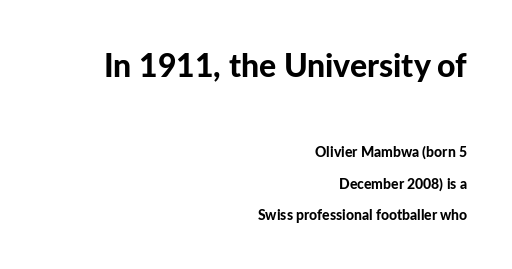
The image shows 32 px bold sans-serif type, upright; set right-aligned, loose line spacing (2.26x), normal letter spacing, not underlined; the first (top) block is 2.29x larger; low stroke contrast and a medium x-height.
